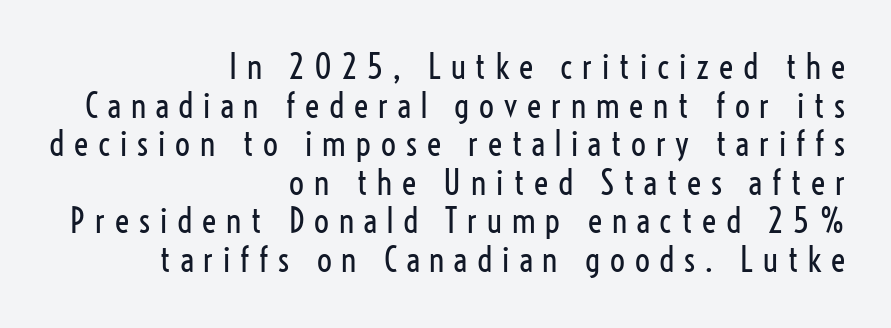
The image shows 33 px regular-weight, condensed sans-serif type, upright; set right-aligned, line spacing 1.17x, unusually wide letter spacing (+0.3 em), not underlined; low stroke contrast and a medium x-height.
